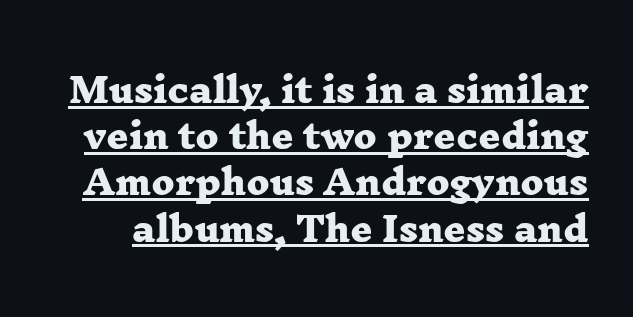
Caption: standard tracking, unaltered. Classification — serif. The passage shown is emphatically bold. Glance below the letters and you will spot a drawn line. Quick note: interline space is typical.
